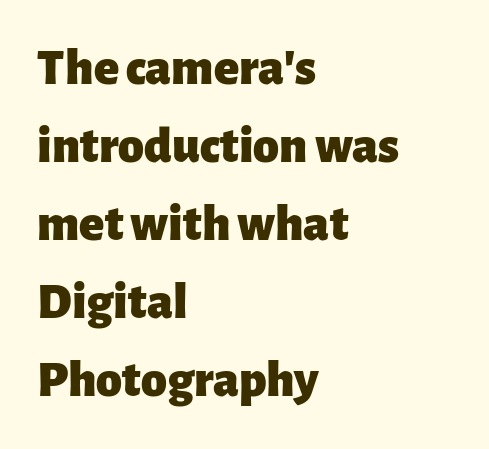
The image shows 52 px heavy sans-serif type, upright; set left-aligned, normal line spacing (1.5x), normal letter spacing, not underlined; low stroke contrast and a medium x-height.
